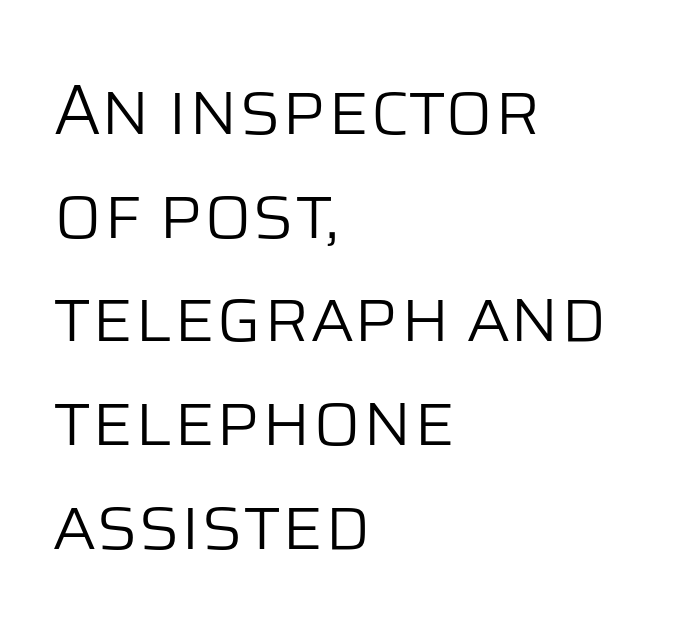
{"serif": "no", "italic": "no", "bold": "no", "weight": "light", "width": "normal", "stroke_contrast": "low", "x_height": "large", "monospaced": "no", "underline": "no", "align": "left", "line_spacing": "normal", "line_spacing_ratio": 1.46, "letter_spacing": "normal", "letter_spacing_em": 0.0, "glyph_px": 71}
